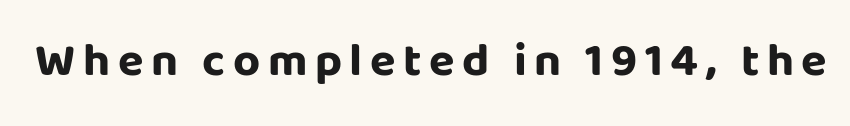
Q: Is the text bold? A: Yes.
Q: Is the text italic (slanted)? A: No, it is upright.
Q: Is the typeface a serif or a sans-serif typeface? A: Sans-serif.
Q: Is the text underlined? A: No.
Q: Width (condensed, normal, or wide)? A: Normal.
Q: Stroke contrast? A: Low.
Q: x-height? A: Large.
Q: Monospaced? A: No.
